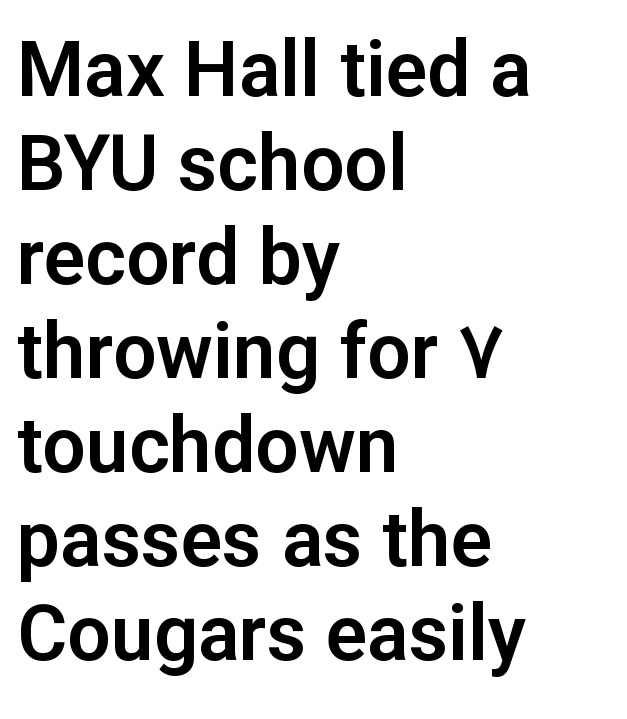
The image shows 77 px sans-serif type, upright; set left-aligned, line spacing 1.22x, normal letter spacing, not underlined; low stroke contrast and a medium x-height.
